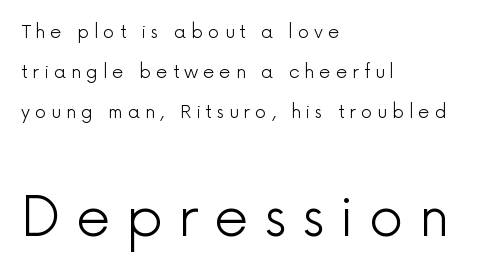
Q: Is the text bold? A: No.
Q: Is the text italic (slanted)? A: No, it is upright.
Q: Is the typeface a serif or a sans-serif typeface? A: Sans-serif.
Q: Is the text underlined? A: No.
Q: How is the paragraph aligned? A: Left-aligned.
Q: Is the spacing between letters normal or unusually wide? A: Unusually wide.
Q: Is the spacing between lines tight, normal or loose? A: Loose.
Q: Which block of text is set in a larger size, the first (top) or the second (bottom)? A: The second (bottom) one.
Q: Width (condensed, normal, or wide)? A: Normal.
Q: x-height? A: Medium.
Q: Monospaced? A: No.
